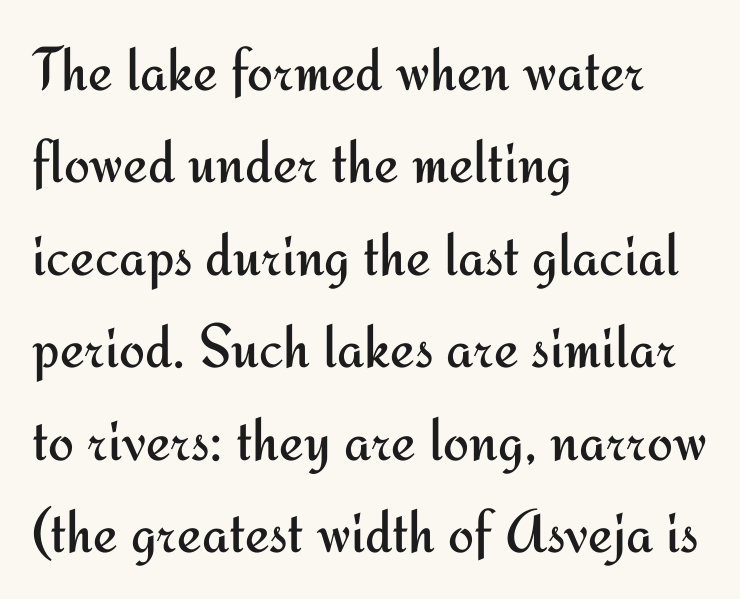
A typesetter would mark this as roman, not italic. This reads as an unemphasized weight, regular at the heaviest. The rendering uses natural spacing where letterforms have individual widths. Check under the words: just untouched page. Line spacing here is normal.
